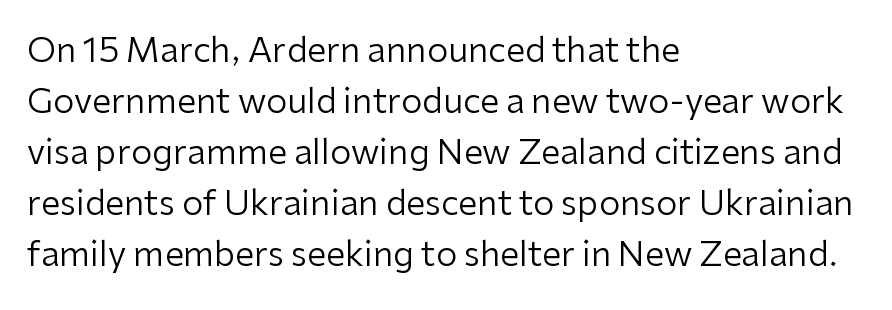
Grotesque or geometric, the face here clearly has no serifs. This is the regular roman posture of the typeface. The face used here is proportionally spaced, like ordinary book or web type. Inter-character spacing is left at the font's built-in metrics. Underlining? Definitely not there.
